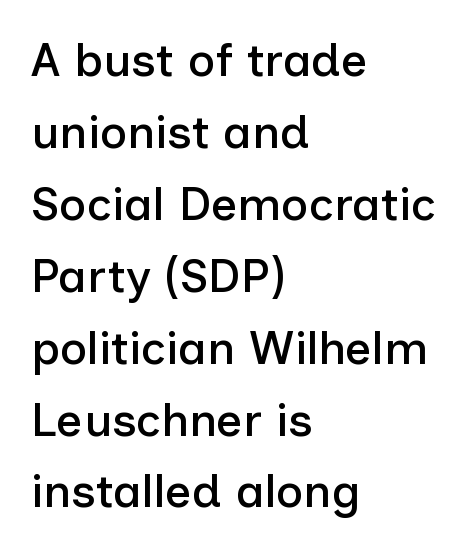
The letters advance in unequal steps, a hallmark of proportional type. Underlining? Definitely not there. The passage shown is typeset with a sans-serif family. A typesetter would call this zero additional tracking. Quick note: not italic, upright.
